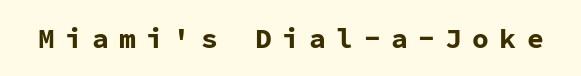
Q: Is the text bold? A: Yes.
Q: Is the text italic (slanted)? A: No, it is upright.
Q: Is the typeface a serif or a sans-serif typeface? A: Sans-serif.
Q: Is the text underlined? A: No.
Q: Is the spacing between letters normal or unusually wide? A: Unusually wide.
Q: Width (condensed, normal, or wide)? A: Normal.
Q: Stroke contrast? A: Low.
Q: x-height? A: Medium.
Q: Monospaced? A: Yes.
